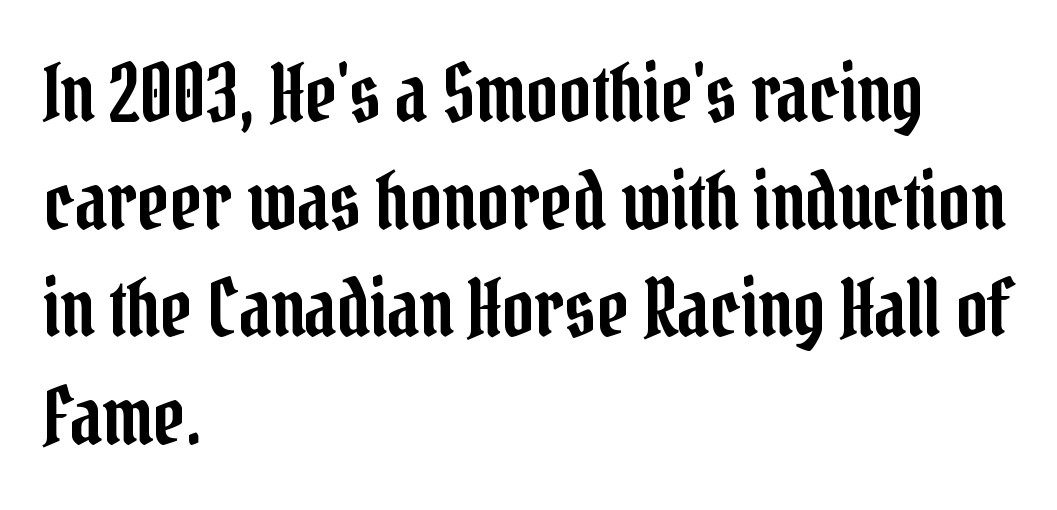
Regular leading. The paragraph shown leans on its left margin. Examine the stroke ends and you'll spot serifs. Quick note: not italic, upright.
